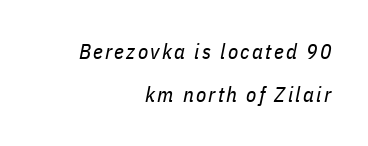
Q: Is the text bold? A: No.
Q: Is the text italic (slanted)? A: Yes, it leans right by about 11 degrees.
Q: Is the text underlined? A: No.
Q: How is the paragraph aligned? A: Right-aligned.
Q: Is the spacing between lines tight, normal or loose? A: Loose.
